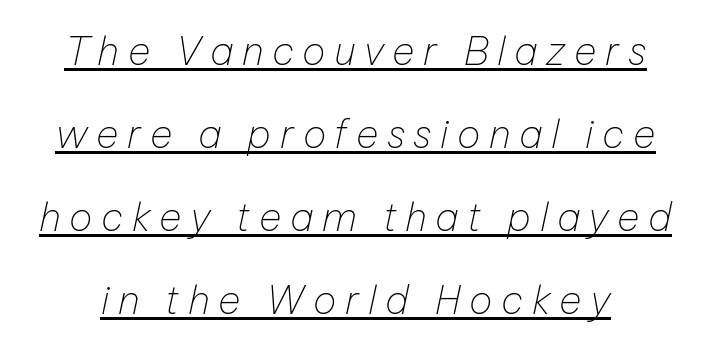
{"italic": "yes", "lean": "right", "slant_degrees": 12, "bold": "no", "weight": "thin", "width": "normal", "stroke_contrast": "low", "x_height": "medium", "monospaced": "no", "underline": "yes", "line_spacing": "loose", "line_spacing_ratio": 2.13, "letter_spacing": "wide", "letter_spacing_em": 0.22, "glyph_px": 39}
